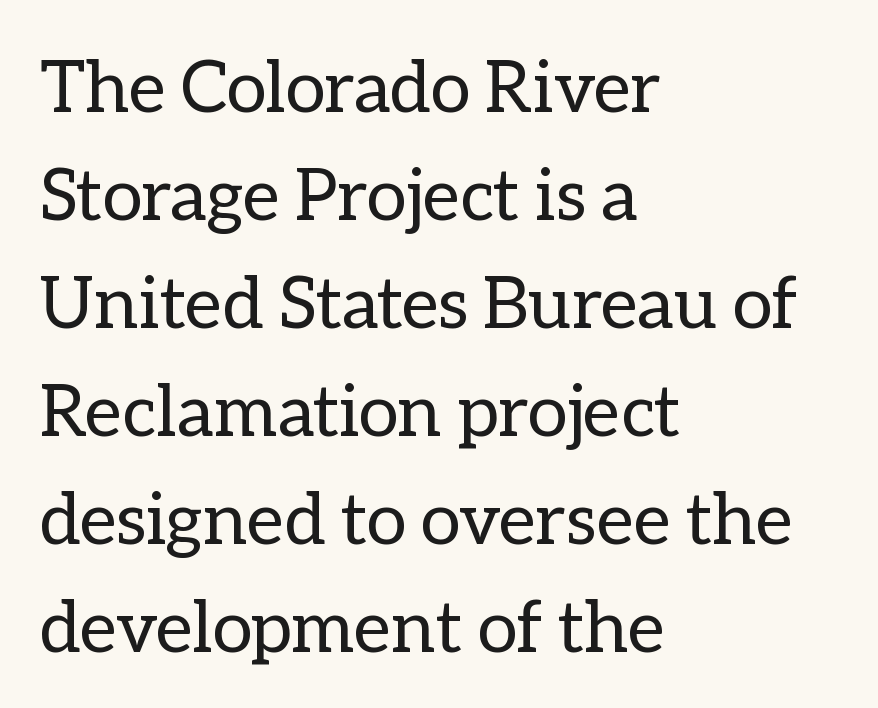
The image shows 72 px regular-weight type, upright; set left-aligned, normal line spacing (1.5x), normal letter spacing, not underlined; low stroke contrast and a medium x-height.
